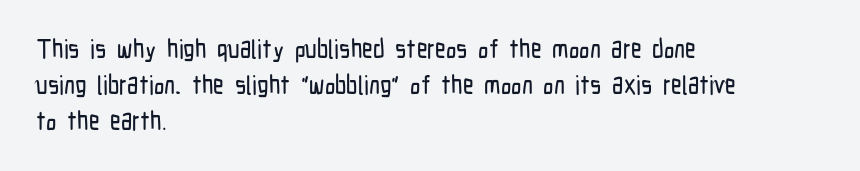
{"italic": "no", "underline": "no", "align": "left", "line_spacing": "normal", "line_spacing_ratio": 1.38, "letter_spacing": "normal", "letter_spacing_em": 0.0, "glyph_px": 26}
